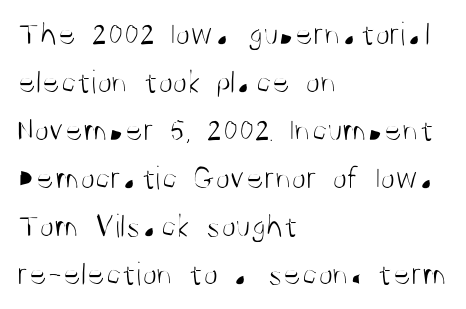
The image shows 34 px light, condensed sans-serif type, upright; set left-aligned, normal line spacing (1.41x), normal letter spacing, not underlined; medium stroke contrast and a large x-height.
